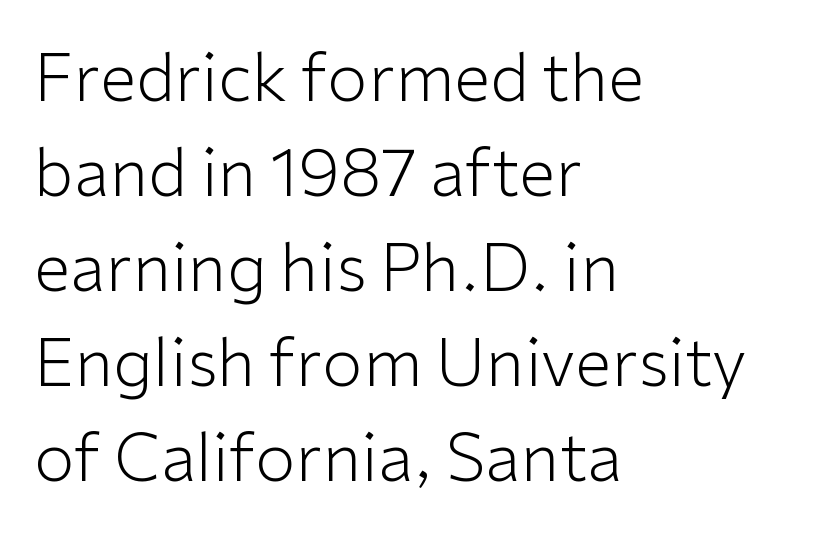
The image shows 66 px light sans-serif type, upright; set left-aligned, normal line spacing (1.44x), normal letter spacing, not underlined; low stroke contrast and a medium x-height.
